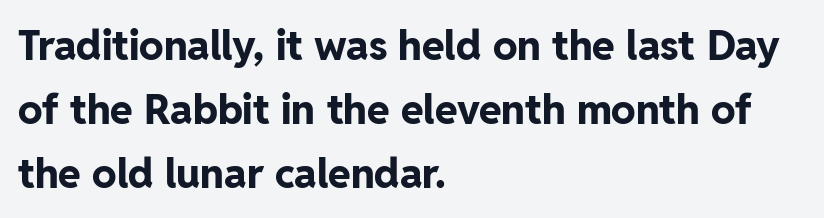
The image shows 41 px bold sans-serif type, upright; set left-aligned, normal line spacing (1.56x), normal letter spacing, not underlined; low stroke contrast and a medium x-height.
